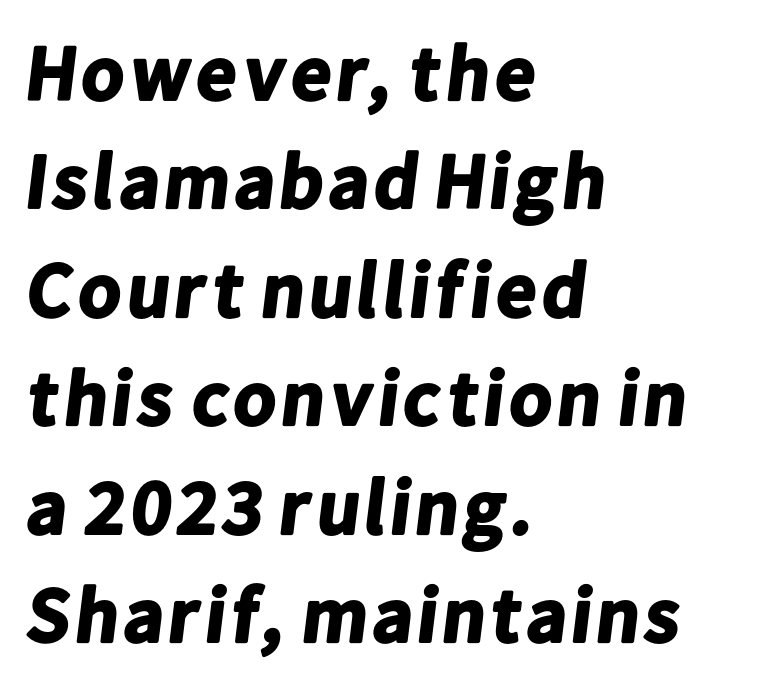
Q: Is the text bold? A: Yes.
Q: Is the typeface a serif or a sans-serif typeface? A: Sans-serif.
Q: Is the text underlined? A: No.
Q: How is the paragraph aligned? A: Left-aligned.
Q: Is the spacing between letters normal or unusually wide? A: Normal.
Q: Is the spacing between lines tight, normal or loose? A: Normal.
Q: Width (condensed, normal, or wide)? A: Normal.
Q: Stroke contrast? A: Low.
Q: x-height? A: Medium.
Q: Monospaced? A: No.
